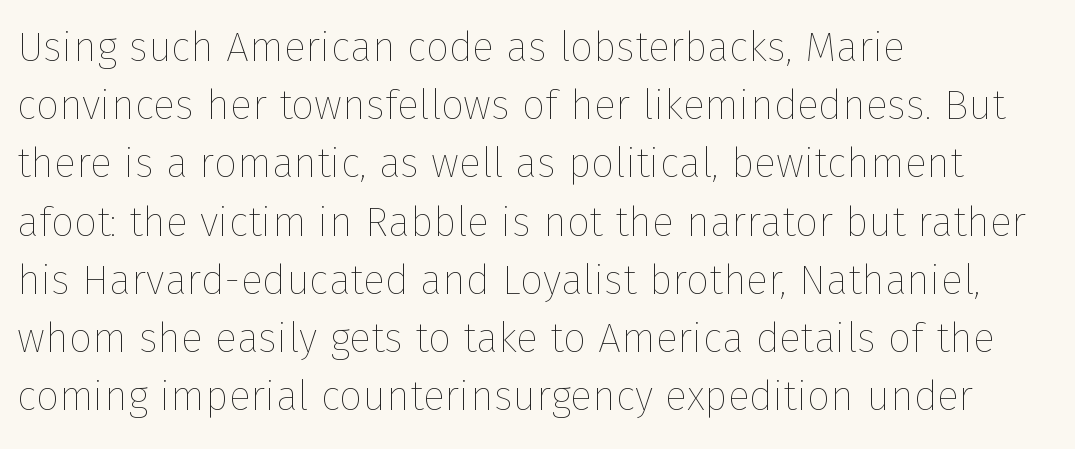
The image shows 41 px thin type, upright; set left-aligned, normal line spacing (1.42x), normal letter spacing, not underlined; low stroke contrast and a medium x-height.
